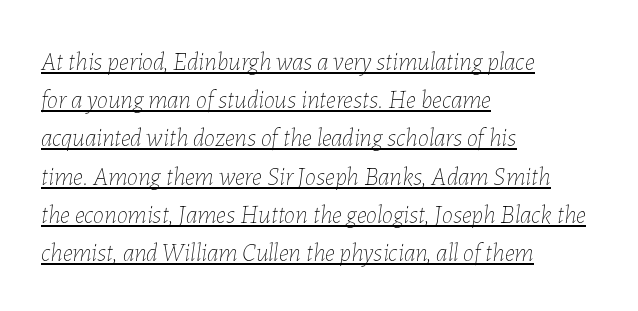
The image shows 25 px text type, italic (leaning right); set left-aligned, normal line spacing (1.53x), normal letter spacing, underlined.
